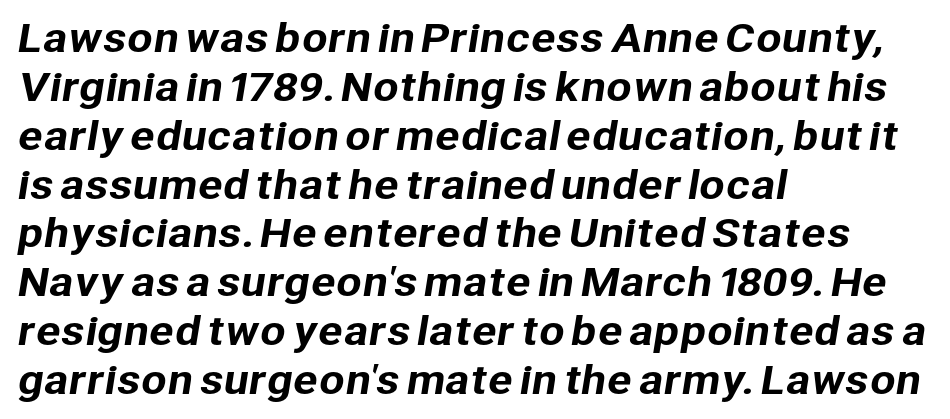
{"serif": "no", "width": "normal", "stroke_contrast": "low", "x_height": "medium", "monospaced": "no", "underline": "no", "align": "left", "line_spacing": "normal", "line_spacing_ratio": 1.32, "letter_spacing": "normal", "letter_spacing_em": 0.0, "glyph_px": 37}
